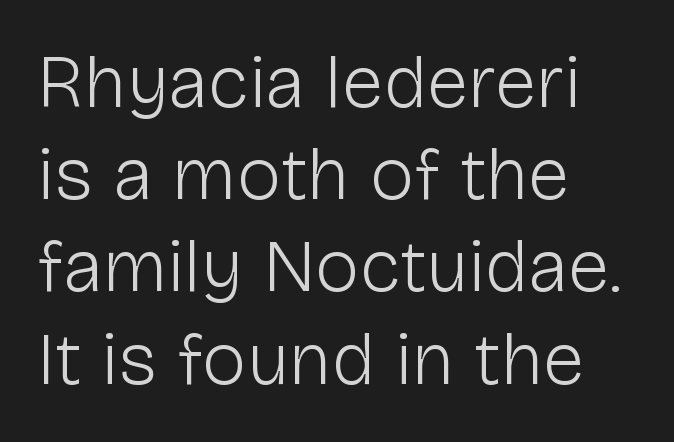
The image shows 75 px light sans-serif type, upright; set left-aligned, line spacing 1.23x, normal letter spacing, not underlined; low stroke contrast and a medium x-height.
